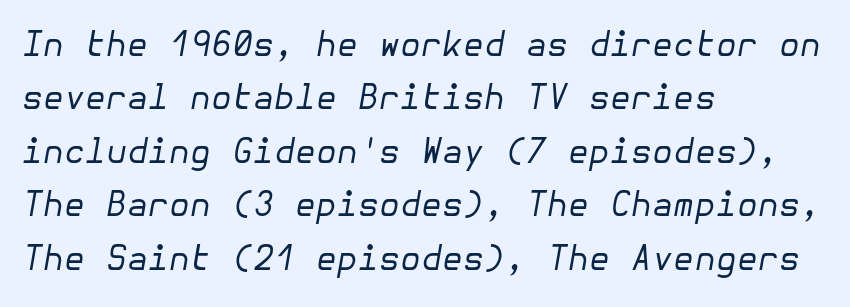
Q: Is the text bold? A: No.
Q: Is the text italic (slanted)? A: Yes, it leans right by about 10 degrees.
Q: Is the text underlined? A: No.
Q: How is the paragraph aligned? A: Left-aligned.
Q: Is the spacing between letters normal or unusually wide? A: Normal.
Q: Is the spacing between lines tight, normal or loose? A: Normal.
Q: Width (condensed, normal, or wide)? A: Normal.
Q: Stroke contrast? A: Low.
Q: x-height? A: Medium.
